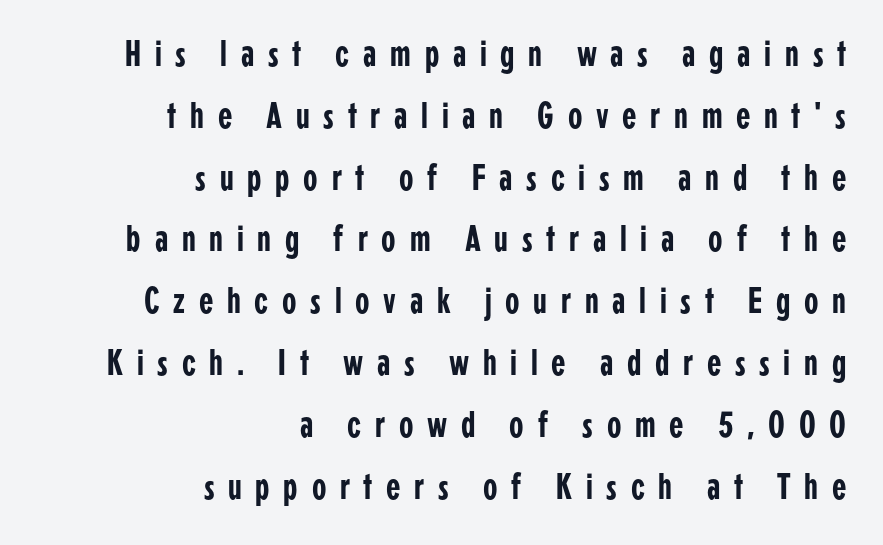
Quick note: interline space is typical. The lines in this sample share a right terminus and differ only in where they begin. This rendering employs a face without finishing strokes, i.e., a sans-serif. The area under the type is left untouched. The face used here is proportionally spaced, like ordinary book or web type. The tracking reads as deliberately expanded to a designer's eye.
